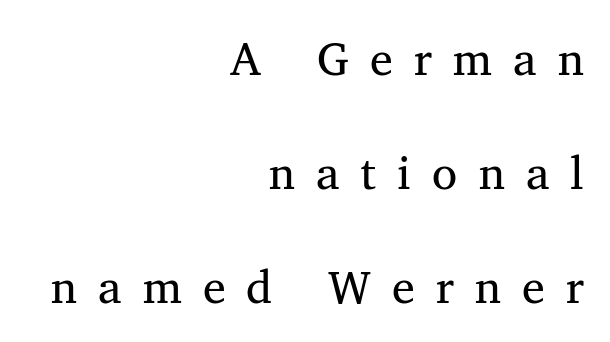
Stroke thickness stays within the range of a standard reading face or lighter. This sample has the flowing, uneven cadence of proportional lettering. The typeface chosen for these lines features serifs. The glyphs are unaccompanied by any horizontal stroke below them. Inter-character spacing is expanded well beyond the font's built-in metrics.
